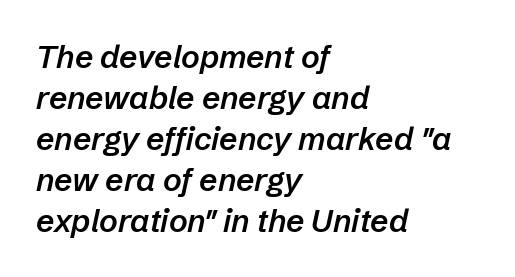
Q: Is the text bold? A: Semi-bold.
Q: Is the text italic (slanted)? A: Yes, it leans right by about 12 degrees.
Q: Is the text underlined? A: No.
Q: How is the paragraph aligned? A: Left-aligned.
Q: Is the spacing between letters normal or unusually wide? A: Normal.
Q: Is the spacing between lines tight, normal or loose? A: Normal.
Q: Width (condensed, normal, or wide)? A: Normal.
Q: Stroke contrast? A: Low.
Q: x-height? A: Medium.
Q: Monospaced? A: No.
